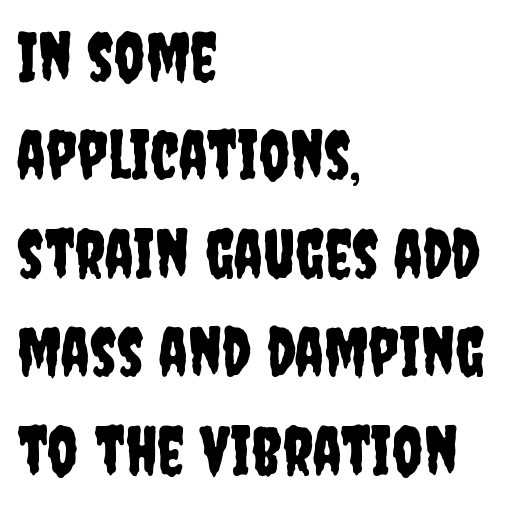
The image shows 67 px condensed sans-serif type, upright; set left-aligned, normal line spacing (1.47x), normal letter spacing, not underlined; low stroke contrast and a large x-height.
